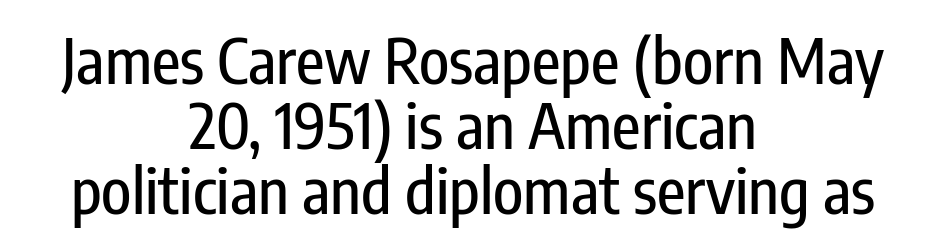
The letters carry no serifs — their stems end cleanly without finishing strokes. The area under the type is left untouched. Notice how descenders almost collide with the ascenders below — that's tight leading. How are the letters spaced? Ordinarily, with no added tracking. Varying glyph widths throughout — classic text-font behaviour.
